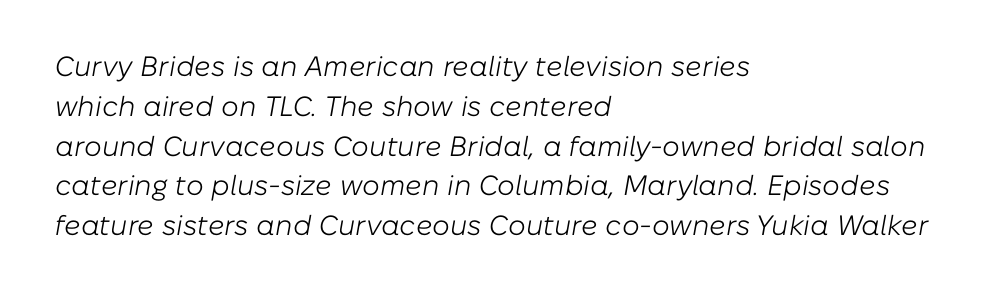
Q: Is the text bold? A: No.
Q: Is the text italic (slanted)? A: Yes, it leans right by about 10 degrees.
Q: Is the text underlined? A: No.
Q: How is the paragraph aligned? A: Left-aligned.
Q: Is the spacing between letters normal or unusually wide? A: Normal.
Q: Is the spacing between lines tight, normal or loose? A: Normal.
Q: Width (condensed, normal, or wide)? A: Normal.
Q: Stroke contrast? A: Low.
Q: x-height? A: Medium.
Q: Monospaced? A: No.
